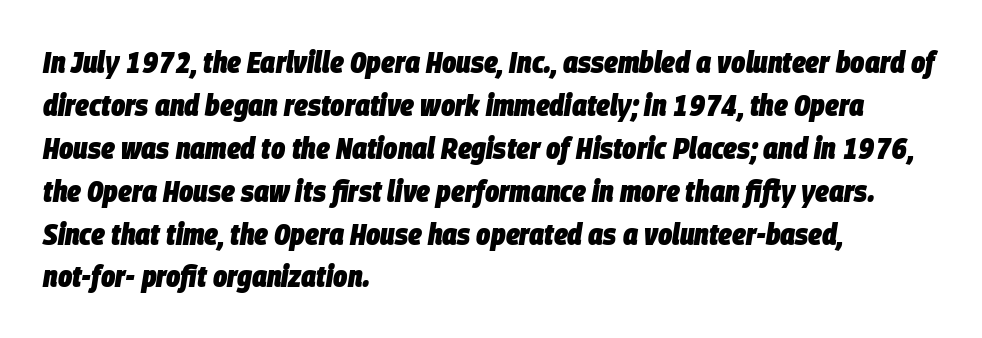
Q: Is the text bold? A: Yes.
Q: Is the text italic (slanted)? A: Yes, it leans right by about 9 degrees.
Q: Is the text underlined? A: No.
Q: How is the paragraph aligned? A: Left-aligned.
Q: Is the spacing between letters normal or unusually wide? A: Normal.
Q: Is the spacing between lines tight, normal or loose? A: Normal.
Q: Width (condensed, normal, or wide)? A: Condensed.
Q: Stroke contrast? A: Low.
Q: x-height? A: Large.
Q: Monospaced? A: No.
